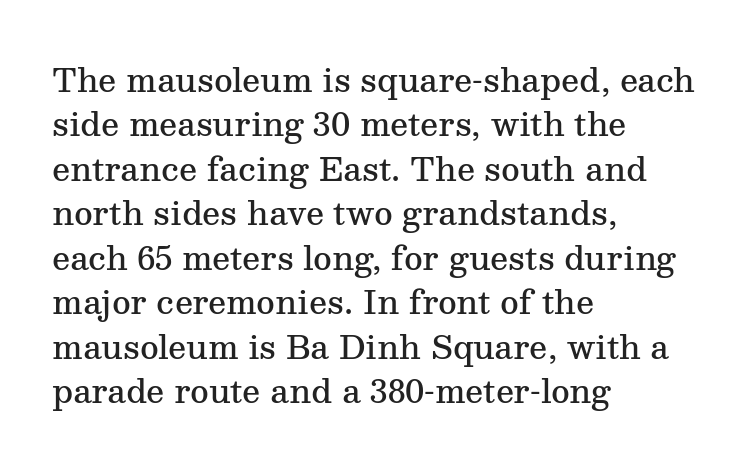
The image shows 32 px semibold serif type, upright; set left-aligned, normal line spacing (1.39x), normal letter spacing, not underlined; medium stroke contrast and a medium x-height.
